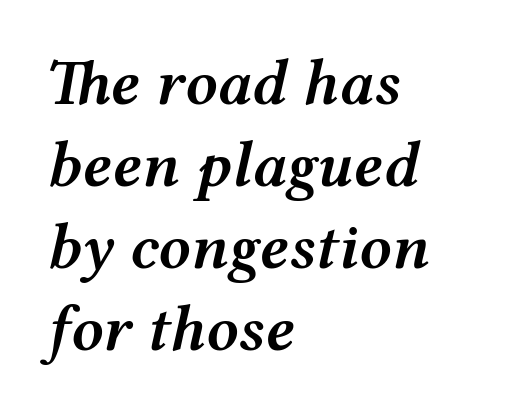
The image shows 64 px semibold, wide type, italic (leaning right); set left-aligned, normal line spacing (1.28x), normal letter spacing, not underlined; medium stroke contrast and a medium x-height.
